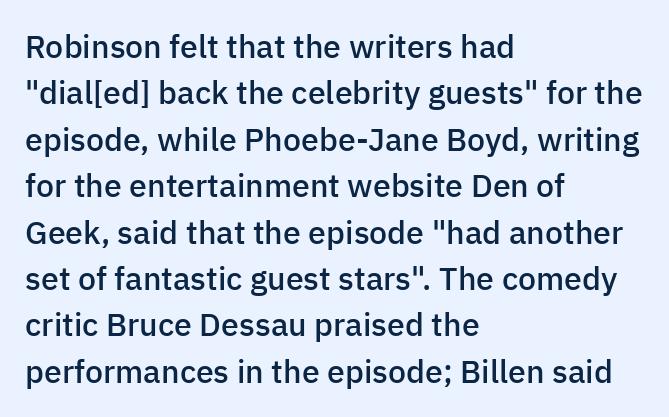
{"serif": "no", "italic": "no", "bold": "semi", "weight": "semibold", "width": "normal", "stroke_contrast": "low", "x_height": "medium", "monospaced": "no", "underline": "no", "align": "left", "line_spacing": "normal", "line_spacing_ratio": 1.45, "letter_spacing": "normal", "letter_spacing_em": 0.0, "glyph_px": 32}
